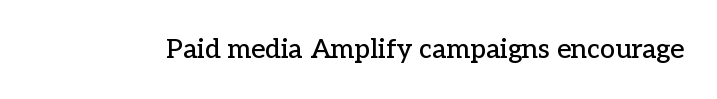
Q: Is the text italic (slanted)? A: No, it is upright.
Q: Is the text underlined? A: No.
Q: Is the spacing between letters normal or unusually wide? A: Normal.
